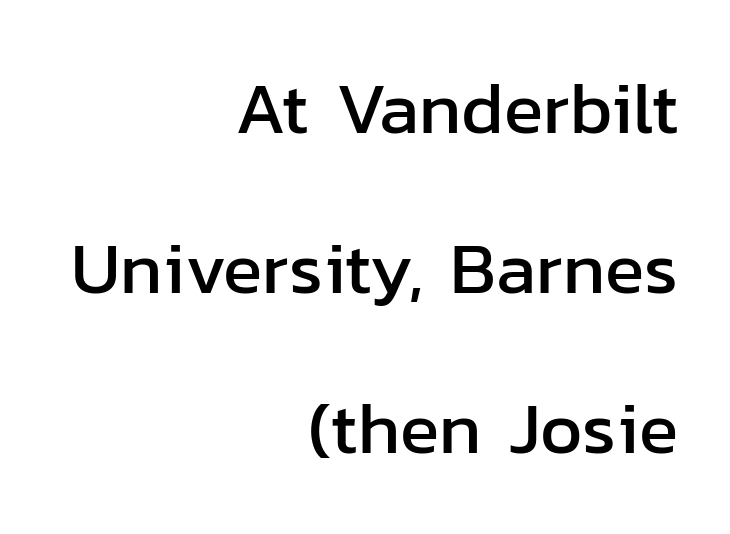
One-word summary of the alignment: right. The string is rendered with underlining switched off. Spacing between characters is what you'd get straight out of the box. No italicization has been applied; the sample stays upright.
